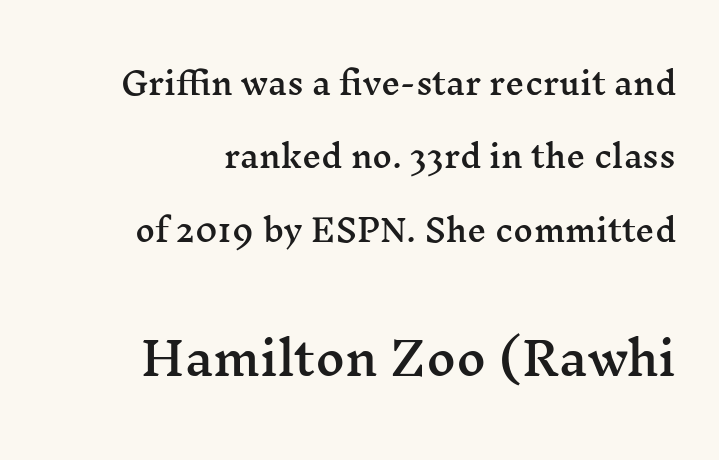
The letters in the lower block stand taller than those in the block above. Check under the words: just untouched page. These lines are rendered in a variable-pitch font. Is there much room between lines? Yes — plenty of vertical air separates them. The typeface chosen for these lines features serifs.
